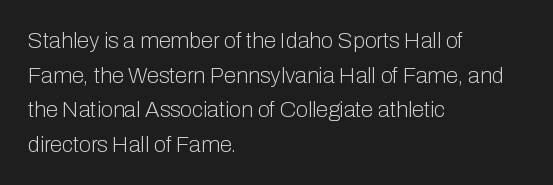
The image shows 22 px text type, upright; set left-aligned, normal line spacing (1.57x), normal letter spacing, not underlined.
